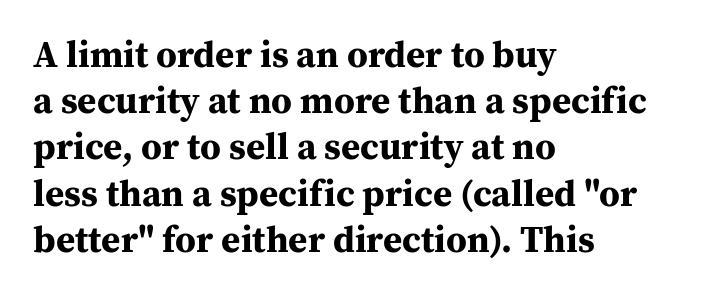
Q: Is the text bold? A: Yes.
Q: Is the text italic (slanted)? A: No, it is upright.
Q: Is the typeface a serif or a sans-serif typeface? A: Serif.
Q: Is the text underlined? A: No.
Q: How is the paragraph aligned? A: Left-aligned.
Q: Is the spacing between letters normal or unusually wide? A: Normal.
Q: Is the spacing between lines tight, normal or loose? A: Normal.
Q: Width (condensed, normal, or wide)? A: Normal.
Q: Stroke contrast? A: Medium.
Q: x-height? A: Medium.
Q: Monospaced? A: No.
